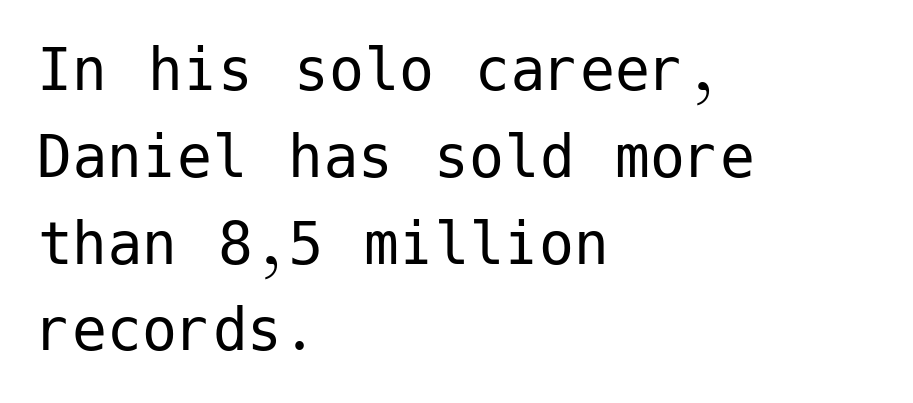
The image shows 70 px regular-weight sans-serif type, upright; set left-aligned, line spacing 1.24x, normal letter spacing, not underlined; low stroke contrast and a medium x-height.
